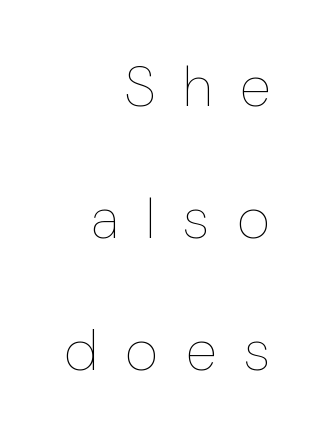
{"italic": "no", "bold": "no", "weight": "thin", "width": "normal", "stroke_contrast": "low", "x_height": "medium", "monospaced": "no", "underline": "no", "align": "right", "line_spacing": "loose", "line_spacing_ratio": 2.32, "letter_spacing": "wide", "letter_spacing_em": 0.49, "glyph_px": 57}
